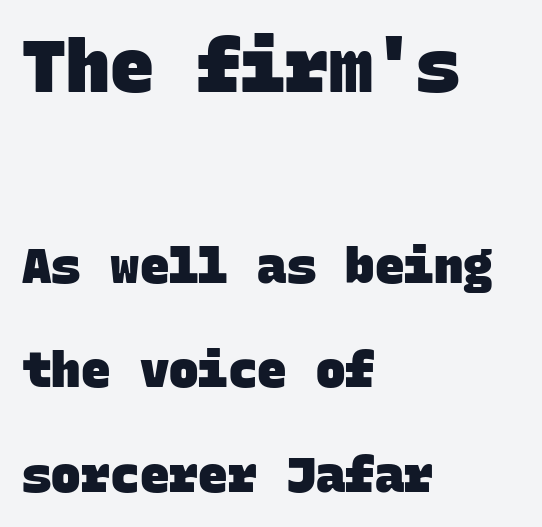
Each row of text sits above clean, open space. Every letter is thick-stroked: bold, no question. Letter spacing: default. These lines are rendered in a fixed-pitch font.
